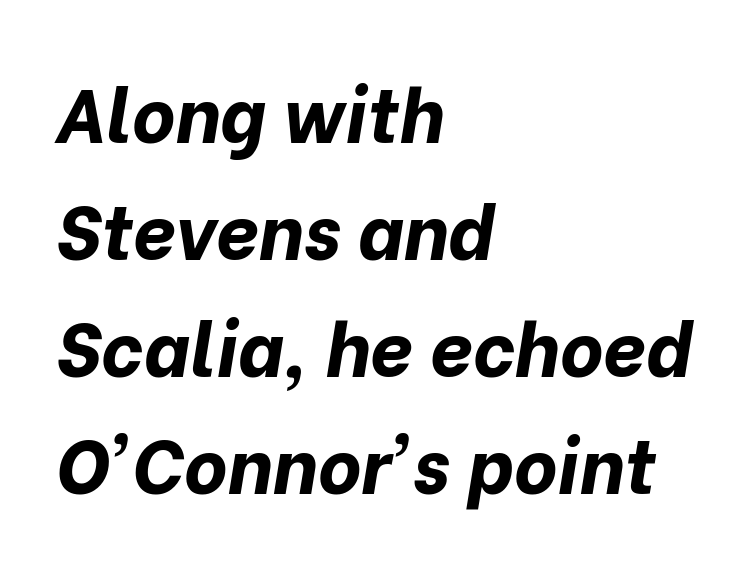
The image shows 75 px bold type, italic (leaning right); set left-aligned, normal line spacing (1.56x), normal letter spacing, not underlined; low stroke contrast and a medium x-height.
